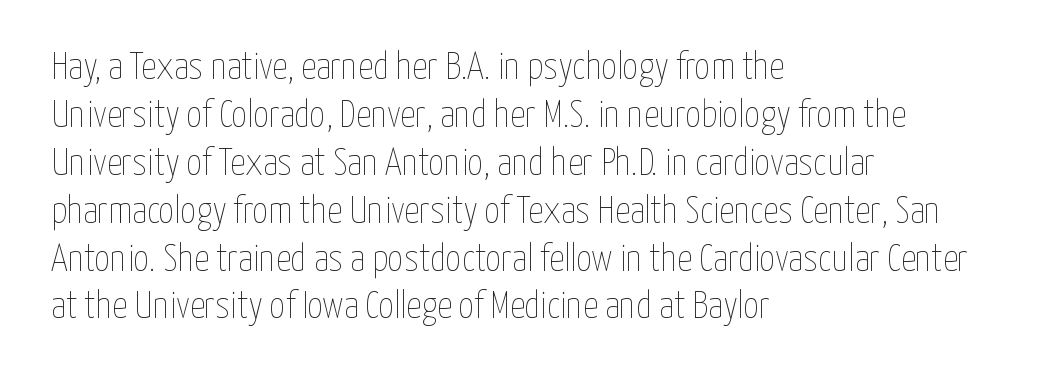
Counters stay open thanks to moderate or lighter strokes. Descenders hang freely into open space. The face used here is rendered with its standard letterfit. Each letter keeps its own natural width here, so spacing adapts to shape. Line spacing here is normal.
